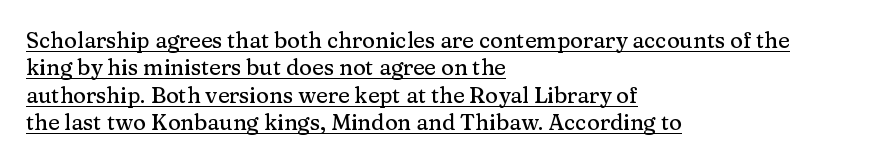
Notice how the stems are strictly vertical — no italics here. The lines in this sample share a left origin and differ only in where they stop. The string is rendered with underlining switched on. Short note: letters normally spaced. Successive baselines arrive at the customary interval.
